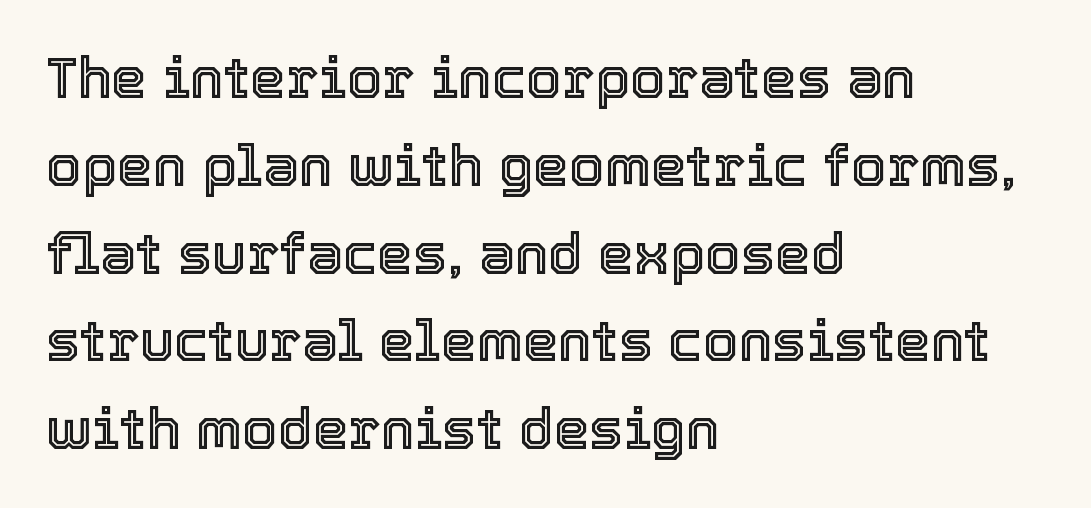
{"italic": "no", "width": "normal", "x_height": "medium", "monospaced": "no", "underline": "no", "align": "left", "line_spacing": "normal", "line_spacing_ratio": 1.54, "letter_spacing": "normal", "letter_spacing_em": 0.0, "glyph_px": 57}
